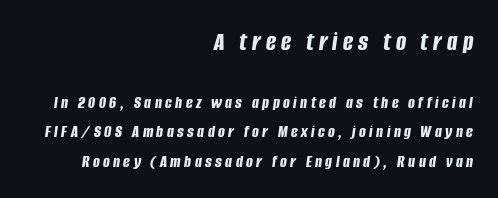
{"italic": "yes", "lean": "right", "slant_degrees": 8, "bold": "yes", "underline": "no", "align": "right", "line_spacing": "normal", "line_spacing_ratio": 1.64, "larger_block": "first", "size_ratio": 1.5, "glyph_px": 27}
